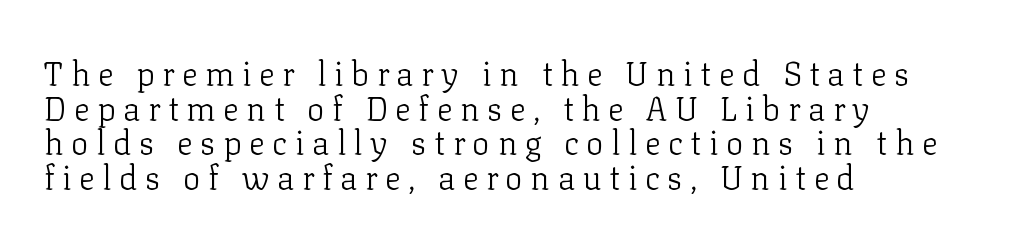
A typesetter would call this heavily tracked-out type. Stroke thickness stays within the range of a standard reading face or lighter. Italic: no, the glyphs are upright roman. The characters display serif detailing at their extremities. Closely set lines give the paragraph a compact silhouette. Horizontally, the lines are justified to the leading edge only.
